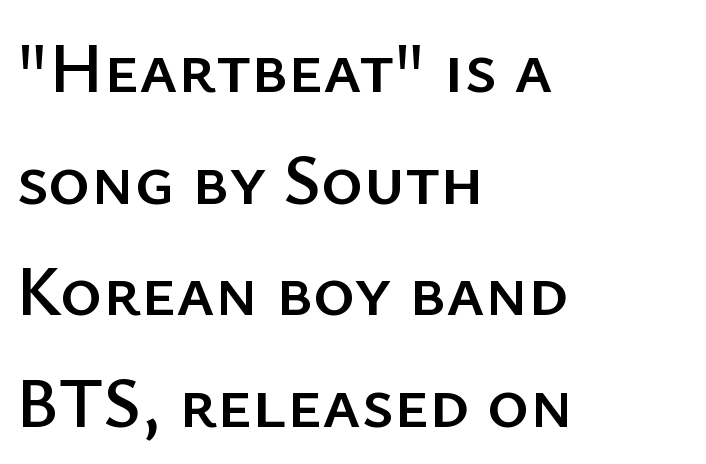
Note the varied advance widths — an 'i' is clearly narrower than an 'm'. You can tell it's not italic because the verticals are truly vertical. Rule under the text: the space is simply empty. All the whitespace from short lines collects on the right. Classification — sans serif. One glance says typical: line gaps are just what's usual.
